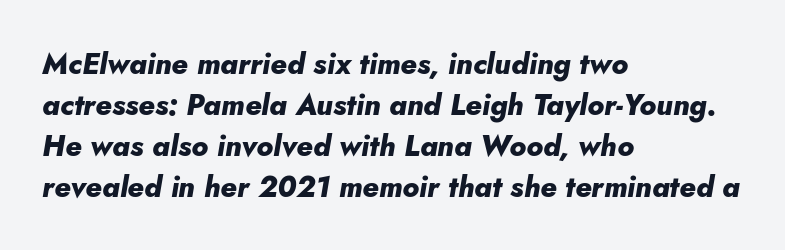
Anything drawn beneath the words? Only blank space. Every row of glyphs begins at an identical x-position on the left. In terms of letterspacing, this is plain default setting. Vertical spacing — default.
